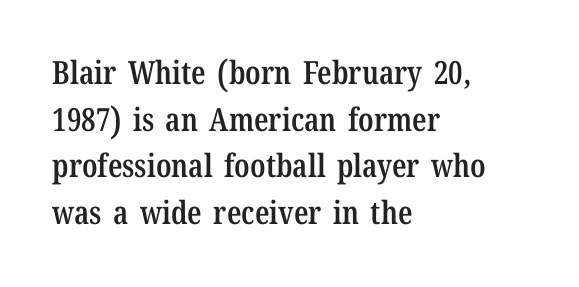
{"serif": "yes", "italic": "no", "bold": "semi", "weight": "semibold", "width": "condensed", "stroke_contrast": "low", "x_height": "medium", "monospaced": "no", "underline": "no", "align": "left", "line_spacing": "normal", "line_spacing_ratio": 1.46, "letter_spacing": "normal", "letter_spacing_em": 0.0, "glyph_px": 32}
